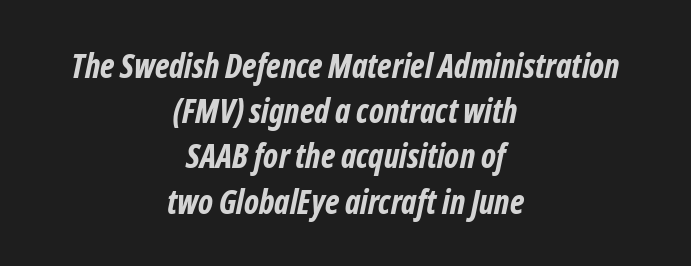
Honestly, there is no underline to notice here at all. Reading down the block, each line starts at a different indent, mirrored at its end. Does the type have serifs? No, each stem ends abruptly. The line texture is even and compact thanks to regular tracking. These lines are rendered in a variable-pitch font.
